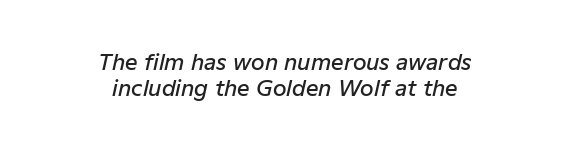
Q: Is the text bold? A: Semi-bold.
Q: Is the text italic (slanted)? A: Yes, it leans right by about 12 degrees.
Q: Is the text underlined? A: No.
Q: How is the paragraph aligned? A: Centered.
Q: Is the spacing between letters normal or unusually wide? A: Normal.
